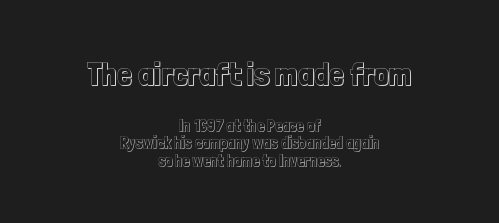
The image shows 33 px condensed type, upright; set centered, tight line spacing (1.08x), normal letter spacing, not underlined; the first (top) block is 2.06x larger; a medium x-height.
